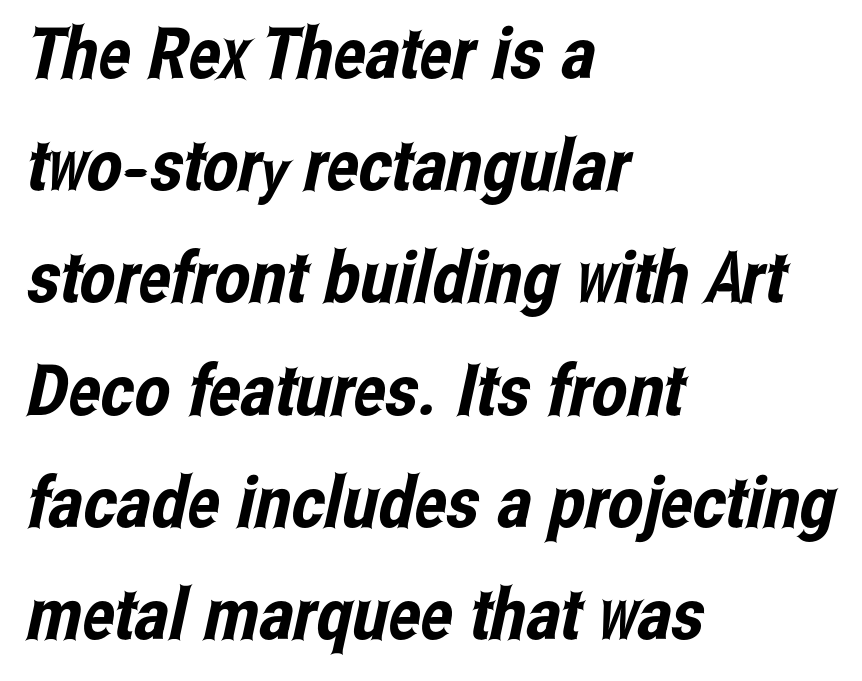
{"serif": "no", "width": "condensed", "stroke_contrast": "low", "x_height": "medium", "monospaced": "no", "underline": "no", "align": "left", "line_spacing": "normal", "line_spacing_ratio": 1.58, "letter_spacing": "normal", "letter_spacing_em": 0.0, "glyph_px": 71}
